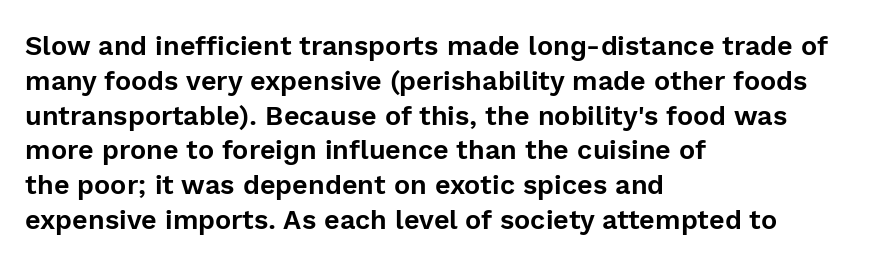
Q: Is the text italic (slanted)? A: No, it is upright.
Q: Is the text underlined? A: No.
Q: How is the paragraph aligned? A: Left-aligned.
Q: Is the spacing between letters normal or unusually wide? A: Normal.
Q: Is the spacing between lines tight, normal or loose? A: Normal.
